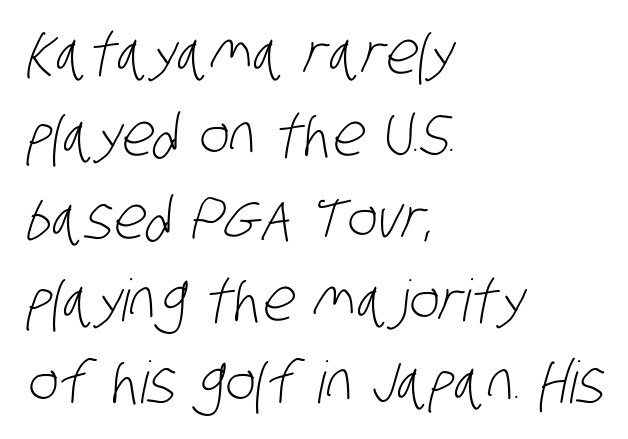
The image shows 58 px light, condensed sans-serif type; set left-aligned, normal line spacing (1.42x), normal letter spacing, not underlined; low stroke contrast and a large x-height.
